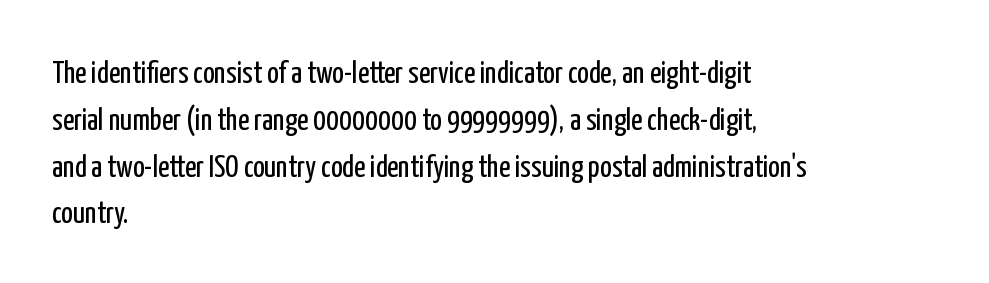
The image shows 31 px regular-weight, condensed sans-serif type, upright; set left-aligned, normal line spacing (1.51x), normal letter spacing, not underlined; low stroke contrast and a medium x-height.
